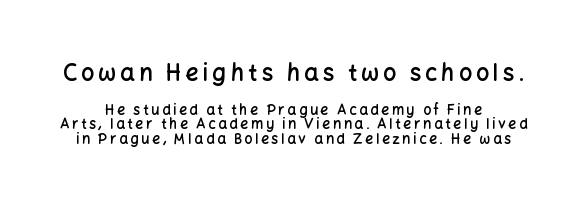
{"italic": "no", "bold": "semi", "underline": "no", "line_spacing": "tight", "line_spacing_ratio": 1.05, "larger_block": "first", "size_ratio": 1.64, "glyph_px": 23}
